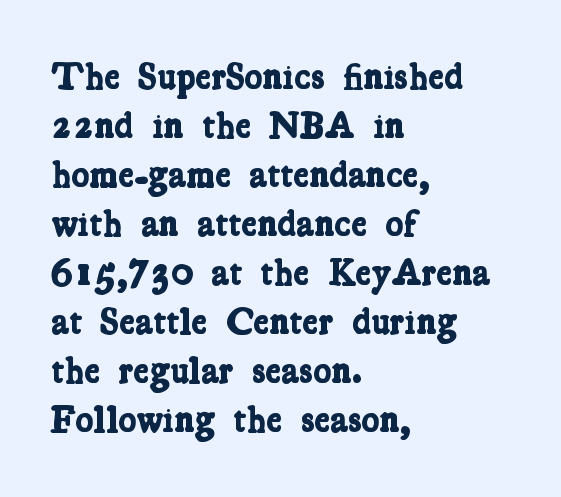
One-word summary of the alignment: left. Check the space under the baseline: it is left empty. The passage shown is typeset with a serif family. This sample has the flowing, uneven cadence of proportional lettering. There is no visible air inserted between adjacent glyphs.
